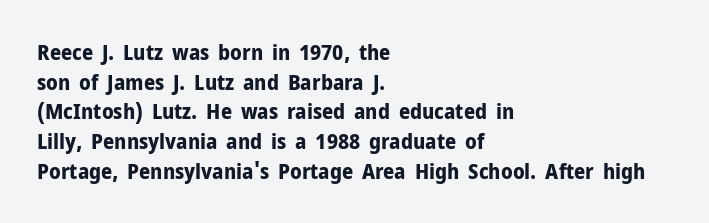
Caption: standard tracking, unaltered. Bold? Absolutely — the strokes are thick and heavy. Where is the straight margin? On the left. The line-height multiplier appears to be the usual default. Underlining? Definitely not there. Upright lettering throughout.
